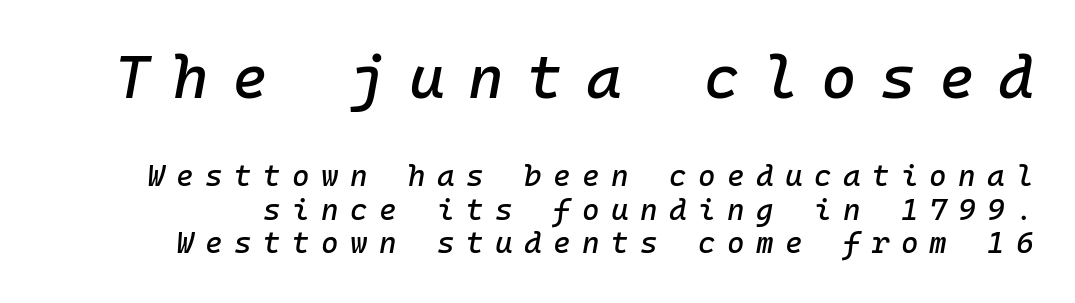
Q: Is the text italic (slanted)? A: Yes, it leans right by about 10 degrees.
Q: Is the text underlined? A: No.
Q: Is the spacing between letters normal or unusually wide? A: Unusually wide.
Q: Is the spacing between lines tight, normal or loose? A: Tight.
Q: Which block of text is set in a larger size, the first (top) or the second (bottom)? A: The first (top) one.
Q: Width (condensed, normal, or wide)? A: Normal.
Q: Stroke contrast? A: Low.
Q: x-height? A: Medium.
Q: Monospaced? A: Yes.
